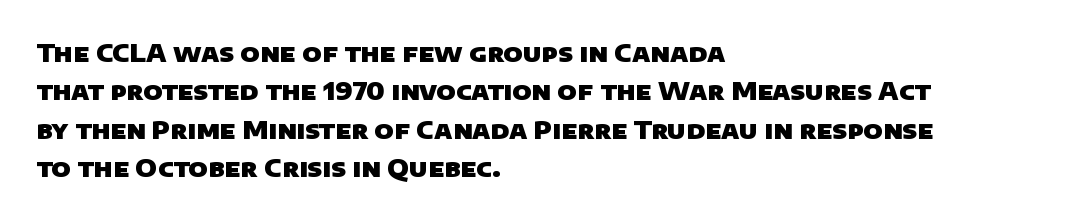
The image shows 25 px bold type; set left-aligned, normal line spacing (1.54x), normal letter spacing, not underlined.
